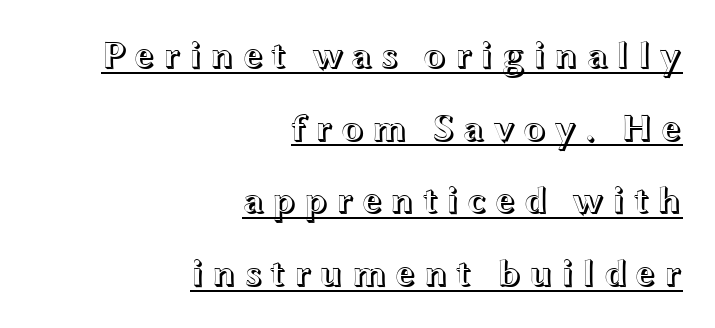
{"italic": "no", "width": "wide", "x_height": "medium", "monospaced": "no", "underline": "yes", "align": "right", "line_spacing": "loose", "line_spacing_ratio": 1.91, "letter_spacing": "wide", "letter_spacing_em": 0.2, "glyph_px": 38}
